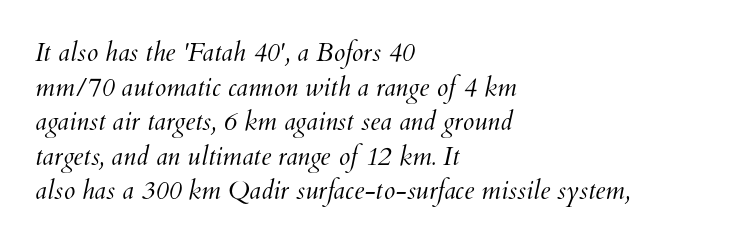
The image shows 26 px text type; set left-aligned, normal line spacing (1.33x), normal letter spacing, not underlined.
